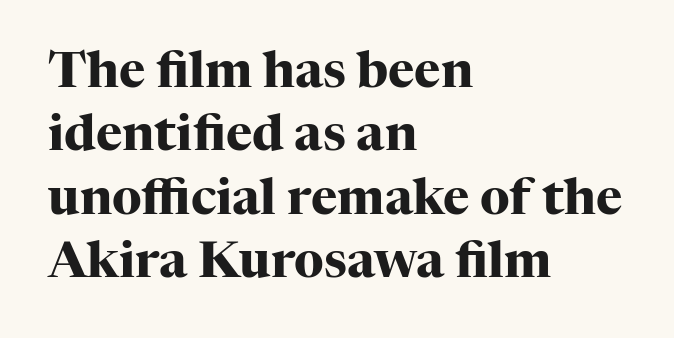
{"serif": "yes", "italic": "no", "bold": "yes", "weight": "heavy", "width": "normal", "stroke_contrast": "high", "x_height": "medium", "monospaced": "no", "underline": "no", "align": "left", "line_spacing": "normal", "line_spacing_ratio": 1.27, "letter_spacing": "normal", "letter_spacing_em": 0.0, "glyph_px": 50}
